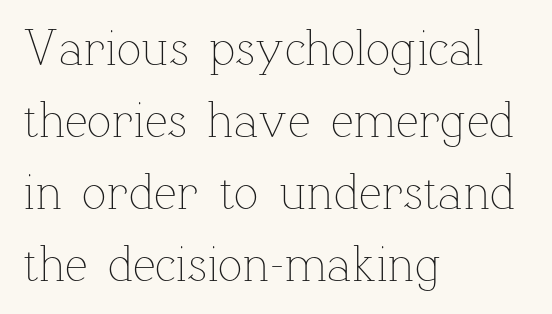
{"italic": "no", "bold": "no", "weight": "thin", "width": "normal", "stroke_contrast": "low", "x_height": "medium", "monospaced": "no", "underline": "no", "align": "left", "line_spacing": "normal", "line_spacing_ratio": 1.41, "letter_spacing": "normal", "letter_spacing_em": 0.0, "glyph_px": 51}
